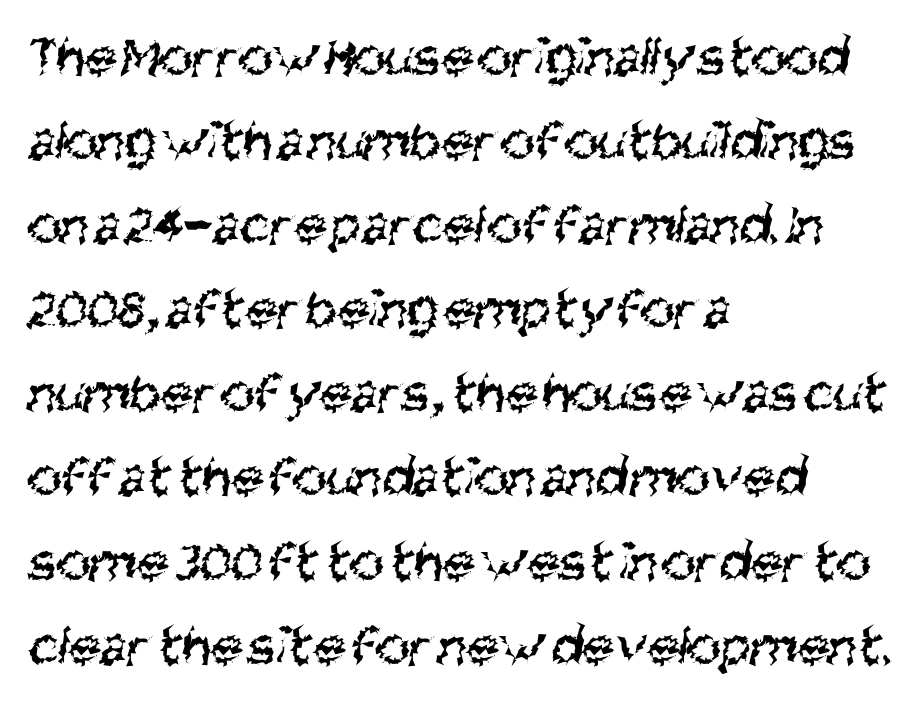
{"serif": "no", "bold": "no", "weight": "regular", "width": "condensed", "stroke_contrast": "medium", "x_height": "large", "monospaced": "no", "underline": "no", "align": "left", "line_spacing": "normal", "line_spacing_ratio": 1.45, "letter_spacing": "normal", "letter_spacing_em": 0.0, "glyph_px": 58}
